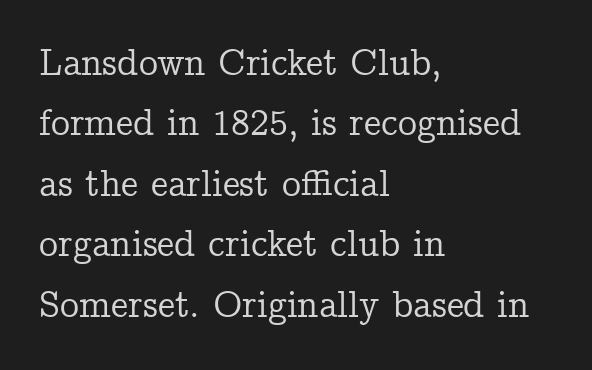
Q: Is the text italic (slanted)? A: No, it is upright.
Q: Is the typeface a serif or a sans-serif typeface? A: Serif.
Q: Is the text underlined? A: No.
Q: How is the paragraph aligned? A: Left-aligned.
Q: Is the spacing between letters normal or unusually wide? A: Normal.
Q: Is the spacing between lines tight, normal or loose? A: Normal.
Q: Width (condensed, normal, or wide)? A: Normal.
Q: Stroke contrast? A: Low.
Q: x-height? A: Medium.
Q: Monospaced? A: No.
